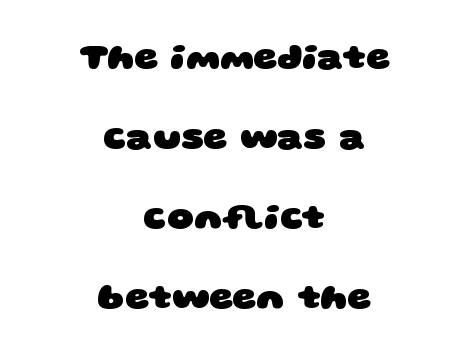
Regarding serifs, this sample does without them. Reading down the column, the eye jumps a long way to each next line. Every letter is thick-stroked: bold, no question. The passage shown is typed in a proportional face where columns would drift.
